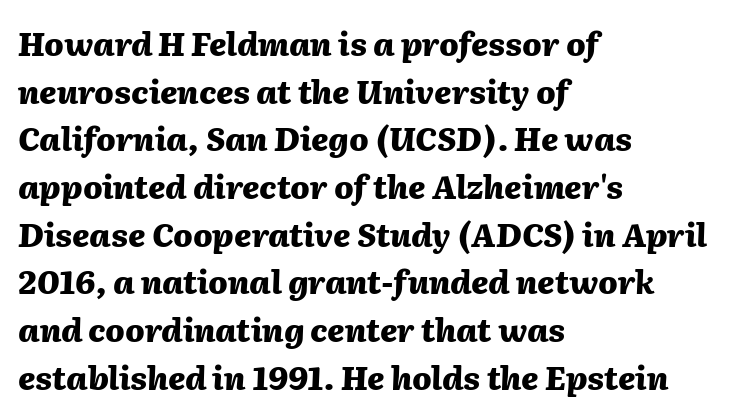
A normal amount of white space separates one row of letters from the next. Only glyphs here, with clear space below each row. The rendering applies a slant to the glyphs. Does the copy run flush right? No — it runs flush left. A typesetter would call this proportional, since set widths differ per character. The passage shown is emphatically bold.
